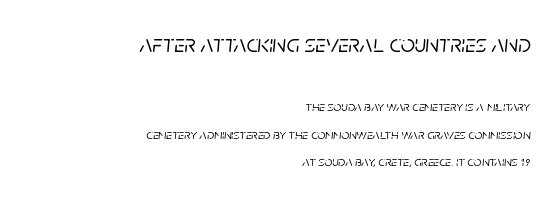
Q: Is the text italic (slanted)? A: Yes, it leans right by about 5 degrees.
Q: Is the text underlined? A: No.
Q: How is the paragraph aligned? A: Right-aligned.
Q: Is the spacing between letters normal or unusually wide? A: Normal.
Q: Is the spacing between lines tight, normal or loose? A: Loose.
Q: Which block of text is set in a larger size, the first (top) or the second (bottom)? A: The first (top) one.
